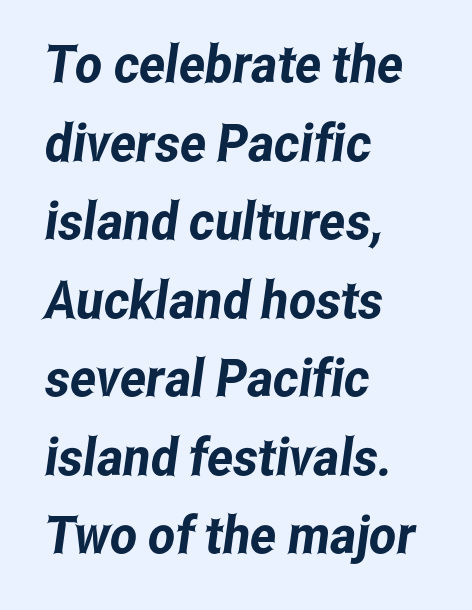
{"serif": "no", "width": "condensed", "stroke_contrast": "low", "x_height": "medium", "monospaced": "no", "underline": "no", "align": "left", "line_spacing": "normal", "line_spacing_ratio": 1.51, "letter_spacing": "normal", "letter_spacing_em": 0.0, "glyph_px": 52}
